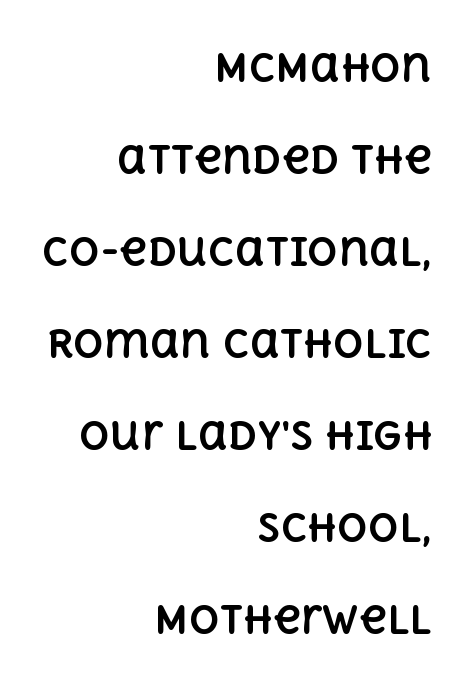
The image shows 38 px bold type, upright; set right-aligned, loose line spacing (2.42x), normal letter spacing, not underlined; a large x-height.
